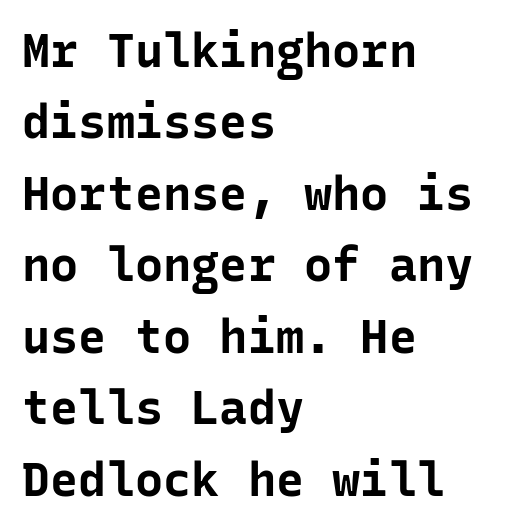
Q: Is the text bold? A: Yes.
Q: Is the text italic (slanted)? A: No, it is upright.
Q: Is the typeface a serif or a sans-serif typeface? A: Sans-serif.
Q: Is the text underlined? A: No.
Q: How is the paragraph aligned? A: Left-aligned.
Q: Is the spacing between letters normal or unusually wide? A: Normal.
Q: Is the spacing between lines tight, normal or loose? A: Normal.
Q: Width (condensed, normal, or wide)? A: Normal.
Q: Stroke contrast? A: Low.
Q: x-height? A: Medium.
Q: Monospaced? A: Yes.
